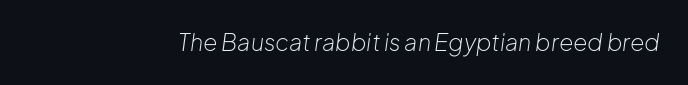
The image shows 23 px text type, italic (leaning right); set normal letter spacing, not underlined.
